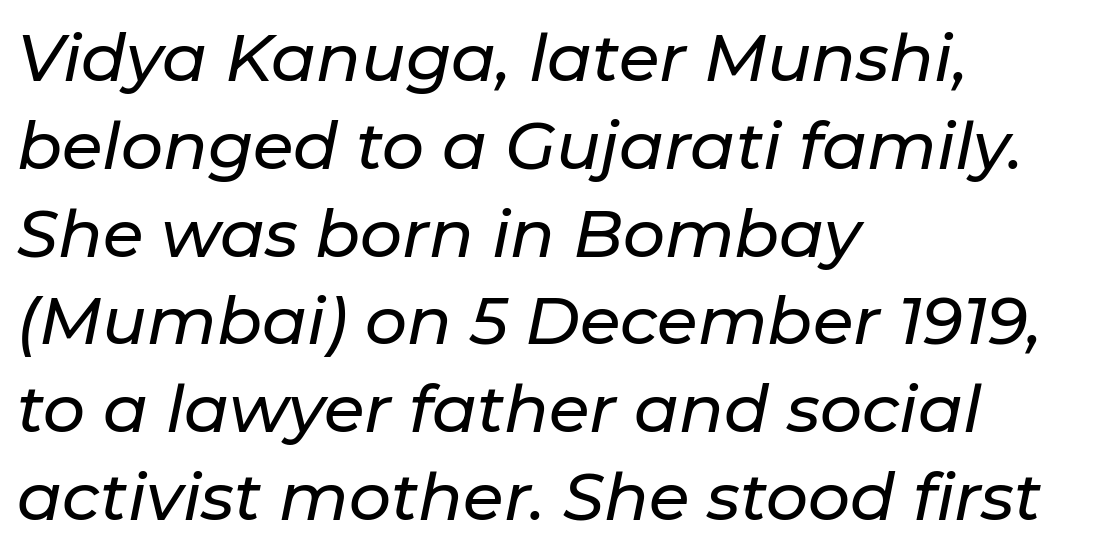
Q: Is the text italic (slanted)? A: Yes, it leans right by about 11 degrees.
Q: Is the text underlined? A: No.
Q: How is the paragraph aligned? A: Left-aligned.
Q: Is the spacing between letters normal or unusually wide? A: Normal.
Q: Is the spacing between lines tight, normal or loose? A: Normal.
Q: Width (condensed, normal, or wide)? A: Normal.
Q: Stroke contrast? A: Low.
Q: x-height? A: Medium.
Q: Monospaced? A: No.
